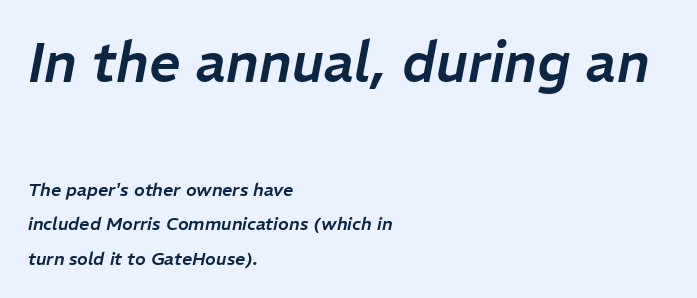
{"italic": "yes", "lean": "right", "slant_degrees": 11, "width": "normal", "stroke_contrast": "low", "x_height": "medium", "monospaced": "no", "underline": "no", "align": "left", "line_spacing": "loose", "line_spacing_ratio": 1.92, "letter_spacing": "normal", "letter_spacing_em": 0.0, "larger_block": "first", "size_ratio": 3.06, "glyph_px": 55}
